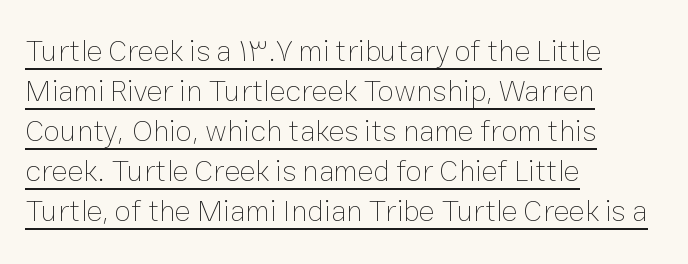
{"italic": "no", "bold": "no", "weight": "thin", "width": "normal", "stroke_contrast": "low", "x_height": "medium", "monospaced": "no", "underline": "yes", "align": "left", "line_spacing": "normal", "line_spacing_ratio": 1.33, "letter_spacing": "normal", "letter_spacing_em": 0.0, "glyph_px": 30}
